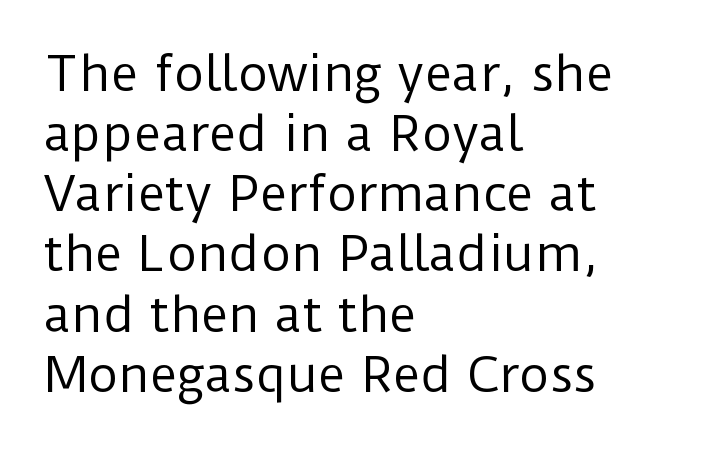
{"serif": "no", "italic": "no", "bold": "no", "weight": "regular", "width": "normal", "stroke_contrast": "low", "x_height": "medium", "monospaced": "no", "underline": "no", "align": "left", "line_spacing": "normal", "line_spacing_ratio": 1.28, "letter_spacing": "normal", "letter_spacing_em": 0.0, "glyph_px": 47}
